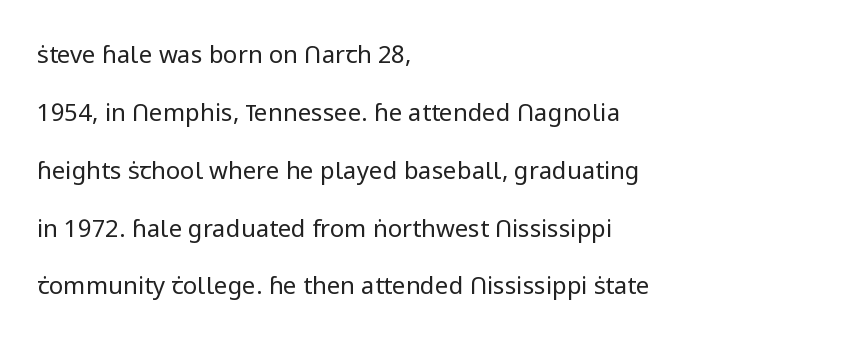
The image shows 24 px text type, upright; set left-aligned, loose line spacing (2.41x), normal letter spacing, not underlined.
